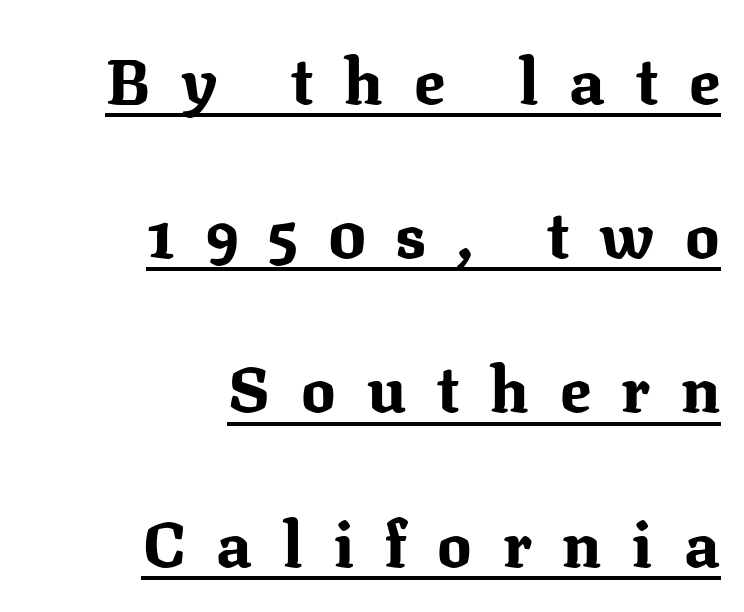
{"serif": "yes", "italic": "no", "bold": "yes", "weight": "bold", "width": "normal", "stroke_contrast": "medium", "x_height": "medium", "monospaced": "no", "underline": "yes", "align": "right", "line_spacing": "loose", "line_spacing_ratio": 2.41, "letter_spacing": "wide", "letter_spacing_em": 0.48, "glyph_px": 64}
